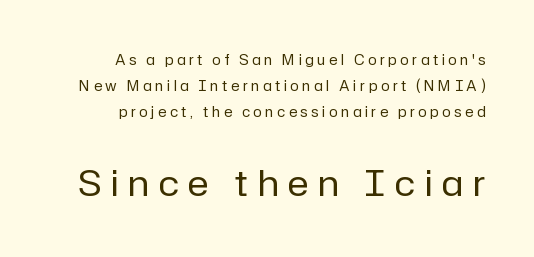
Display-style spreading of the glyphs; the letterfit is very open. Horizontally, the lines are justified to the trailing edge only. Spacing verdict: proportional, widths tailored to each character. Quick note: not italic, upright. Size hierarchy here favors the trailing block over the leading one.
